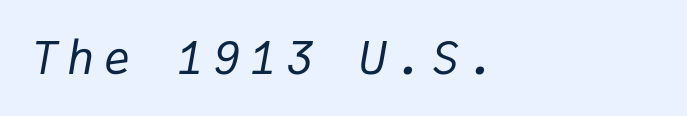
The horizontal fit of the characters is loose and conspicuously gappy. The font's italic variant was chosen for this text. The paragraph has a hard left edge and a soft right edge. This sample has the even, mechanical cadence of fixed-width lettering. Decoration check: the copy has no underline. Bold? No — there's no thickening of the strokes.
